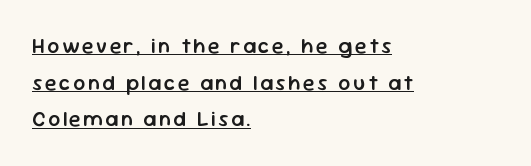
The image shows 21 px text type, upright; set left-aligned, line spacing 1.75x, underlined.
